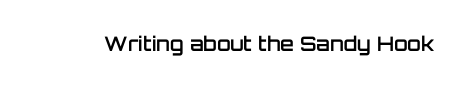
The image shows 20 px text type, upright; set normal letter spacing, not underlined.
